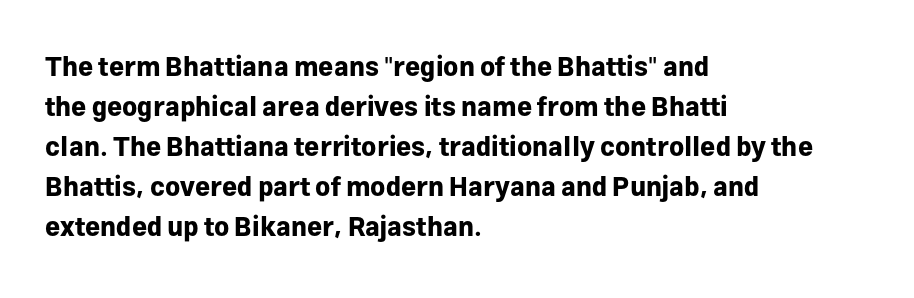
{"italic": "no", "bold": "yes", "underline": "no", "align": "left", "line_spacing": "normal", "line_spacing_ratio": 1.54, "letter_spacing": "normal", "letter_spacing_em": 0.0, "glyph_px": 26}
